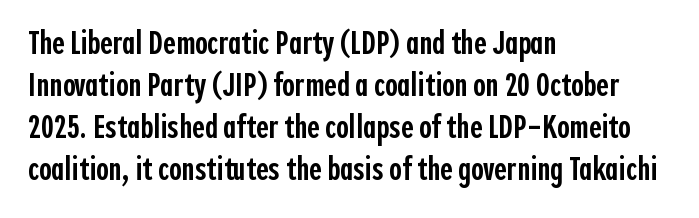
{"serif": "no", "italic": "no", "bold": "semi", "weight": "semibold", "width": "condensed", "x_height": "medium", "monospaced": "no", "underline": "no", "align": "left", "line_spacing_ratio": 1.24, "letter_spacing": "normal", "letter_spacing_em": 0.0, "glyph_px": 34}
